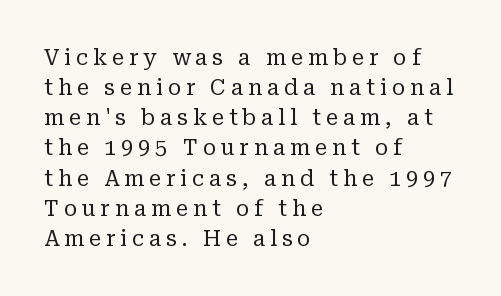
The image shows 22 px text type, upright; set left-aligned, normal line spacing (1.37x), unusually wide letter spacing (+0.22 em), not underlined.
